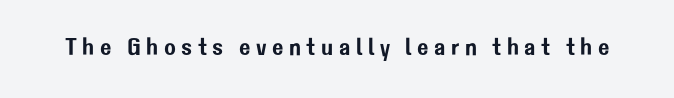
The image shows 24 px text type, upright; set unusually wide letter spacing (+0.23 em), not underlined.
